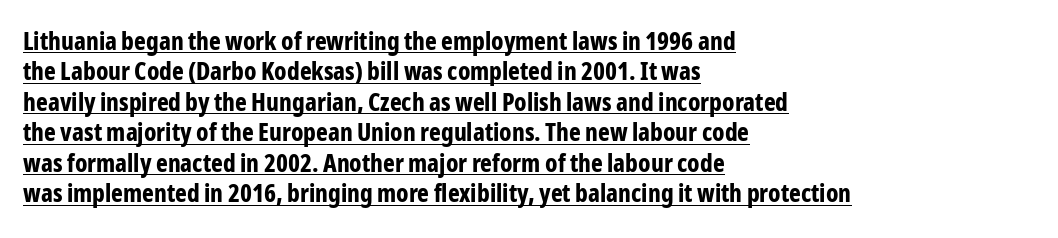
Q: Is the text bold? A: Yes.
Q: Is the text italic (slanted)? A: No, it is upright.
Q: Is the text underlined? A: Yes.
Q: How is the paragraph aligned? A: Left-aligned.
Q: Is the spacing between letters normal or unusually wide? A: Normal.
